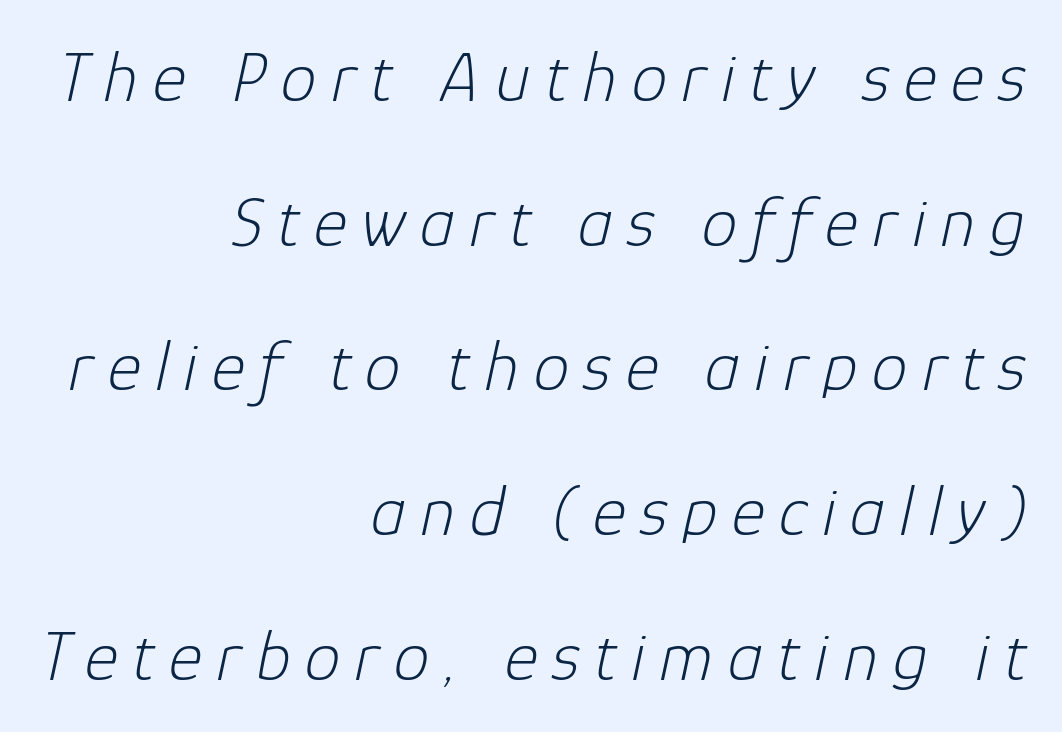
The image shows 72 px light type, italic (leaning right); set right-aligned, loose line spacing (2.01x), unusually wide letter spacing (+0.2 em), not underlined; low stroke contrast and a medium x-height.
